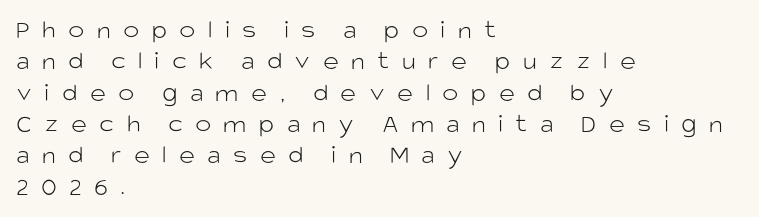
The image shows 27 px text type, upright; set left-aligned, line spacing 1.16x, unusually wide letter spacing (+0.46 em), not underlined.
